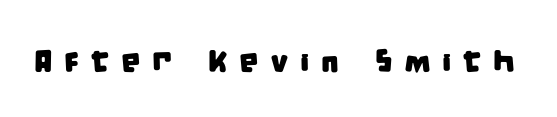
The space beneath each line is pristine and unruled. The rendering shows plain stroke endings on the letterforms — a sans-serif design. Tracking here is generous; glyphs stand well apart from one another. Looks like regular typesetting: each glyph gets only the width it needs.
